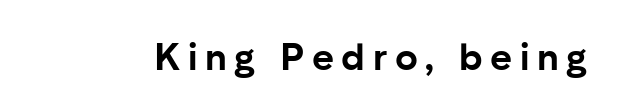
Q: Is the text bold? A: Yes.
Q: Is the text italic (slanted)? A: No, it is upright.
Q: Is the typeface a serif or a sans-serif typeface? A: Sans-serif.
Q: Is the text underlined? A: No.
Q: Is the spacing between letters normal or unusually wide? A: Unusually wide.
Q: Width (condensed, normal, or wide)? A: Normal.
Q: Stroke contrast? A: Low.
Q: x-height? A: Medium.
Q: Monospaced? A: No.
